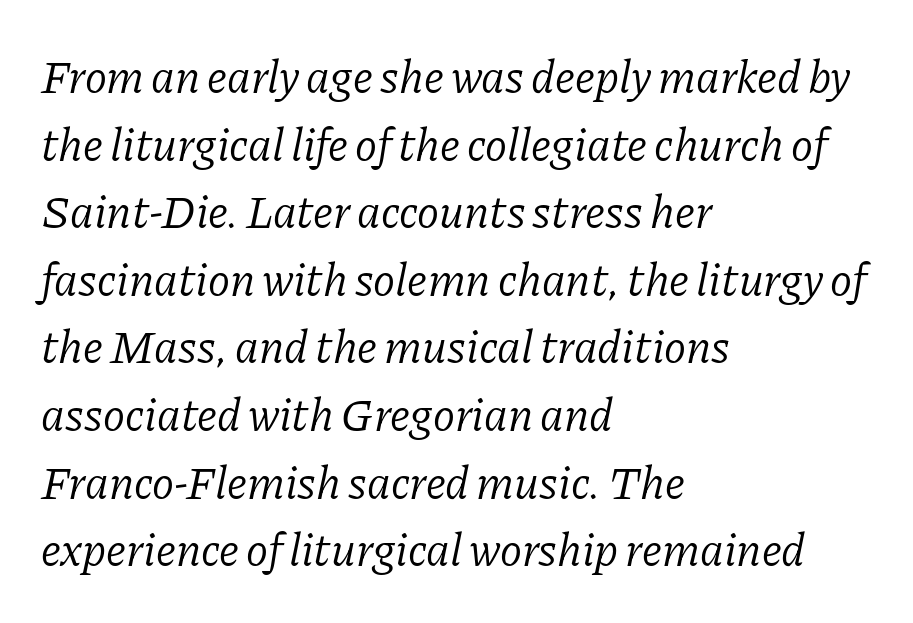
The image shows 46 px light serif type, italic (leaning right); set left-aligned, normal line spacing (1.47x), normal letter spacing, not underlined; low stroke contrast and a medium x-height.
